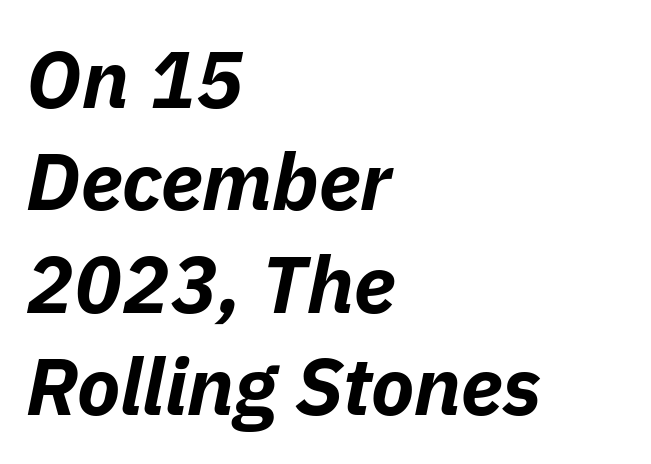
The image shows 80 px bold type, italic (leaning right); set left-aligned, normal line spacing (1.28x), normal letter spacing, not underlined; low stroke contrast and a medium x-height.
